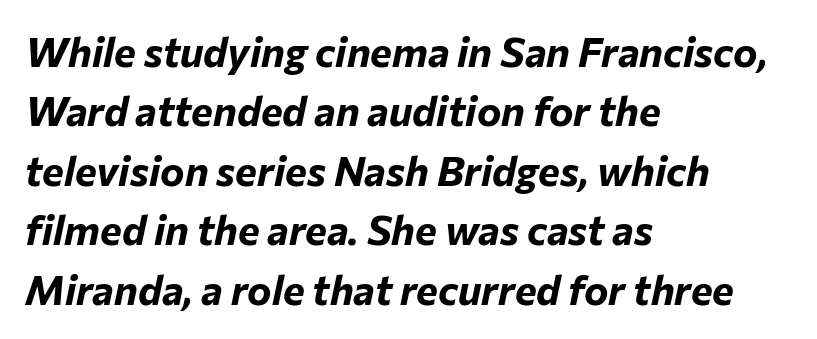
Q: Is the text bold? A: Yes.
Q: Is the text italic (slanted)? A: Yes, it leans right by about 12 degrees.
Q: Is the text underlined? A: No.
Q: How is the paragraph aligned? A: Left-aligned.
Q: Is the spacing between letters normal or unusually wide? A: Normal.
Q: Is the spacing between lines tight, normal or loose? A: Normal.
Q: Width (condensed, normal, or wide)? A: Normal.
Q: Stroke contrast? A: Low.
Q: x-height? A: Medium.
Q: Monospaced? A: No.
